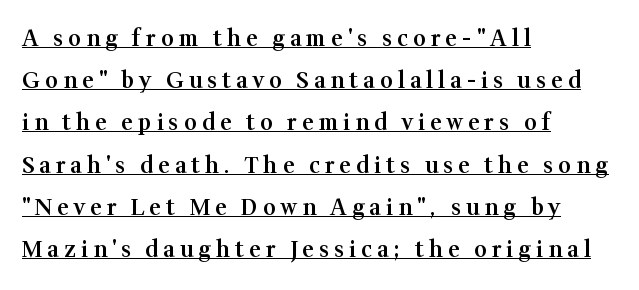
Q: Is the text bold? A: Semi-bold.
Q: Is the text italic (slanted)? A: No, it is upright.
Q: Is the text underlined? A: Yes.
Q: How is the paragraph aligned? A: Left-aligned.
Q: Is the spacing between letters normal or unusually wide? A: Unusually wide.
Q: Is the spacing between lines tight, normal or loose? A: Loose.
